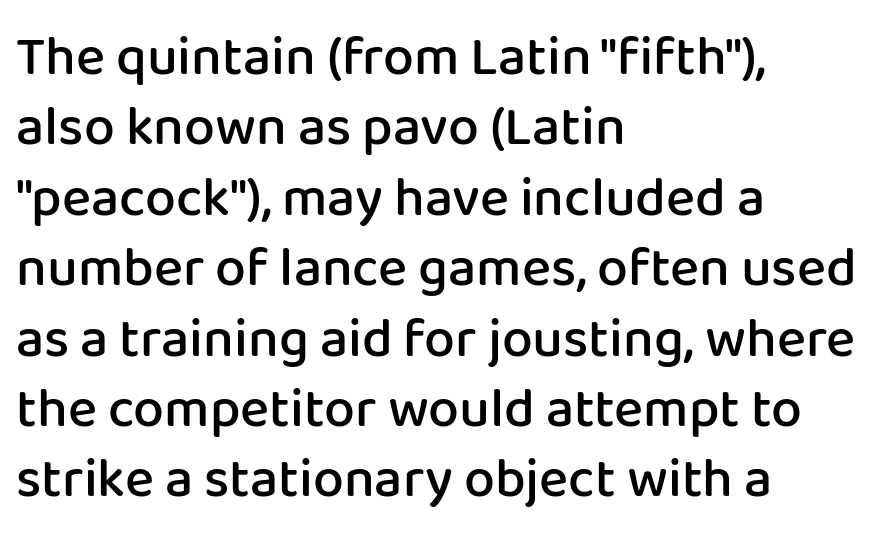
The image shows 55 px semibold sans-serif type, upright; set left-aligned, normal line spacing (1.28x), normal letter spacing, not underlined; low stroke contrast and a medium x-height.
